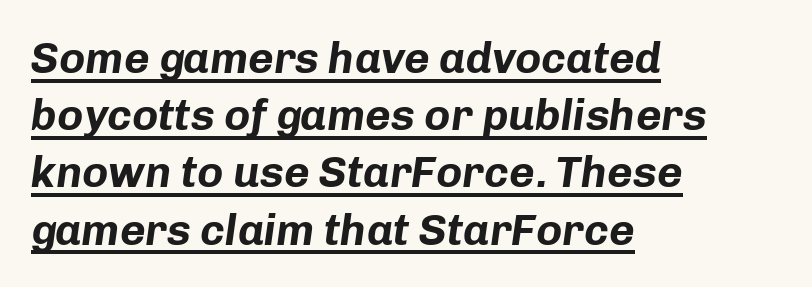
{"italic": "yes", "lean": "right", "slant_degrees": 8, "bold": "yes", "weight": "bold", "width": "normal", "stroke_contrast": "low", "x_height": "medium", "monospaced": "no", "underline": "yes", "align": "left", "line_spacing": "normal", "line_spacing_ratio": 1.3, "letter_spacing": "normal", "letter_spacing_em": 0.0, "glyph_px": 44}
